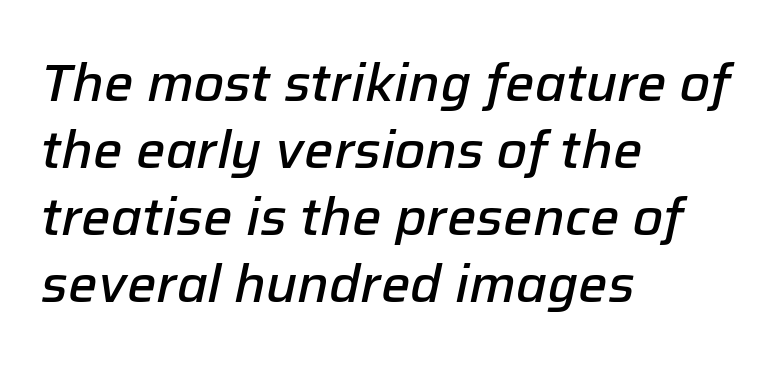
The image shows 52 px semibold type, italic (leaning right); set left-aligned, normal line spacing (1.29x), normal letter spacing, not underlined; low stroke contrast and a medium x-height.
